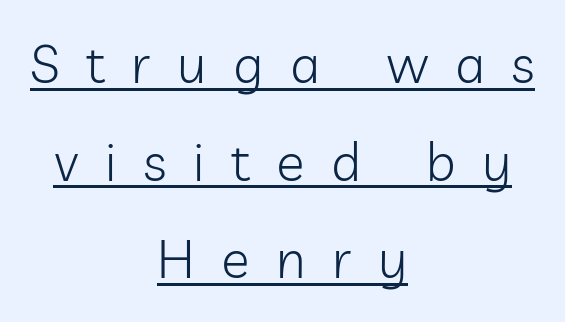
The passage shown is typed in a proportional face where columns would drift. A quiet, ordinary-to-light weight characterises the typeface. The text was rendered using a sans face with plain stroke endings. Horizontal alignment here is central, giving a formal, balanced look.
